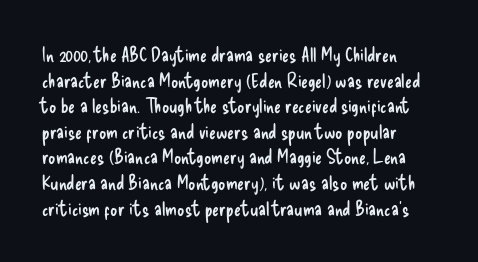
Nobody touched the tracking dial on this one. This sample keeps an unexceptional amount of space between lines. A typesetter would mark this as roman, not italic. No letter is thick-stroked: the sample isn't bold. Descenders hang freely into open space.
